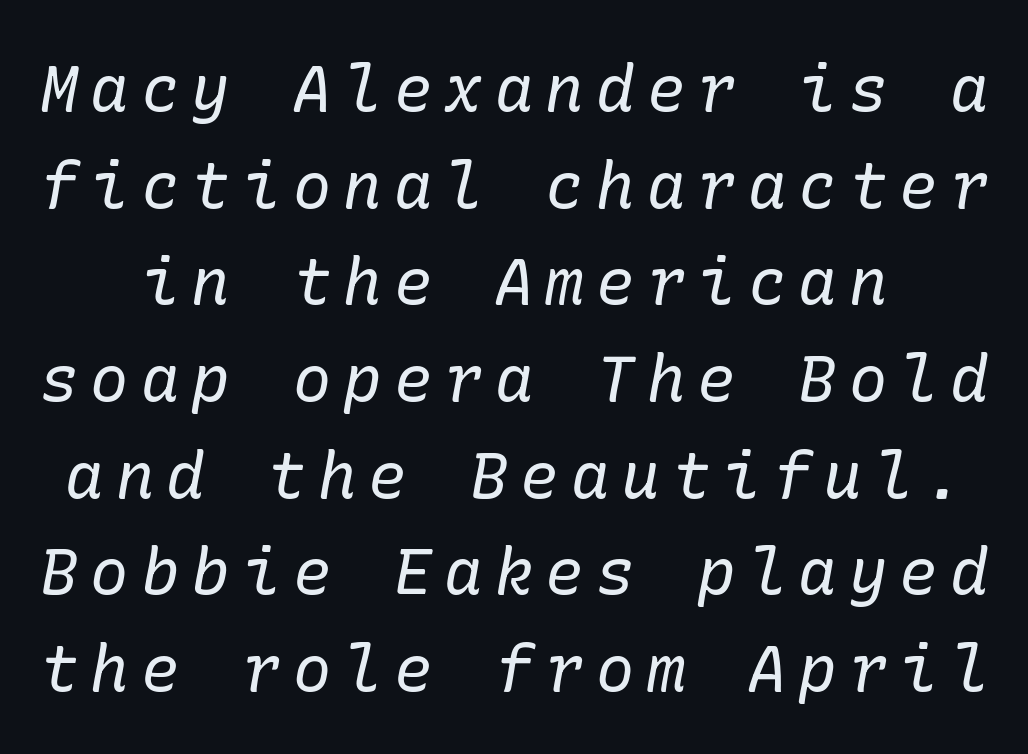
This sample uses an oblique cut, with every glyph tilted off the vertical. These glyphs show unthickened strokes, regular width or finer. What's the leading like? Ordinary, nothing unusual.
